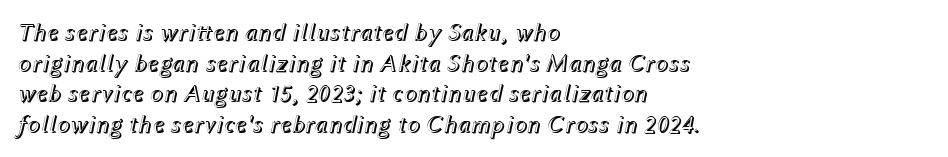
Casual observation: everything's shoved over to the left. Students, note that the glyphs here touch the page at normal intervals. Words float on clear page, feet unadorned. Yep, that's italic — everything's leaning.
